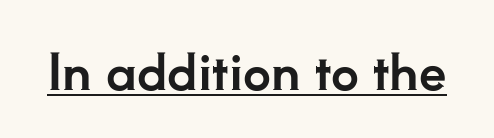
What kind of face is this? One with serifs. The typesetter has applied underlining to the passage shown. This rendering leaves character spacing at its baseline value. The specimen reads as upright at a glance.
